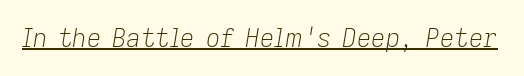
Q: Is the text bold? A: No.
Q: Is the text italic (slanted)? A: Yes, it leans right by about 9 degrees.
Q: Is the text underlined? A: Yes.
Q: Is the spacing between letters normal or unusually wide? A: Normal.
